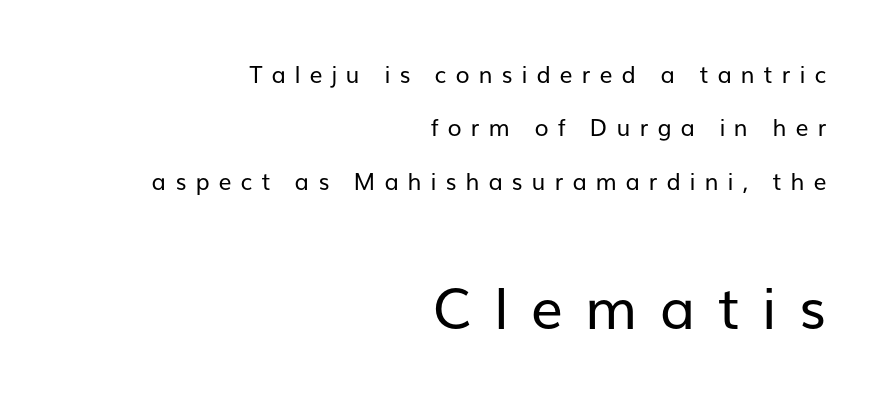
Q: Is the text bold? A: No.
Q: Is the text italic (slanted)? A: No, it is upright.
Q: Is the typeface a serif or a sans-serif typeface? A: Sans-serif.
Q: Is the text underlined? A: No.
Q: How is the paragraph aligned? A: Right-aligned.
Q: Is the spacing between letters normal or unusually wide? A: Unusually wide.
Q: Is the spacing between lines tight, normal or loose? A: Loose.
Q: Which block of text is set in a larger size, the first (top) or the second (bottom)? A: The second (bottom) one.
Q: Width (condensed, normal, or wide)? A: Normal.
Q: Stroke contrast? A: Low.
Q: x-height? A: Medium.
Q: Monospaced? A: No.
